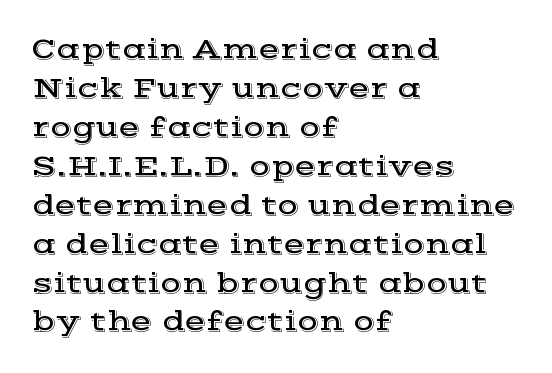
{"serif": "yes", "italic": "no", "width": "wide", "x_height": "medium", "monospaced": "no", "underline": "no", "align": "left", "line_spacing": "normal", "line_spacing_ratio": 1.39, "letter_spacing": "normal", "letter_spacing_em": 0.0, "glyph_px": 28}
